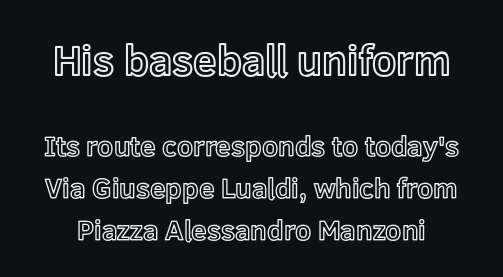
The image shows 42 px text type, upright; set normal line spacing (1.49x), normal letter spacing, not underlined; the first (top) block is 1.5x larger; a medium x-height.
